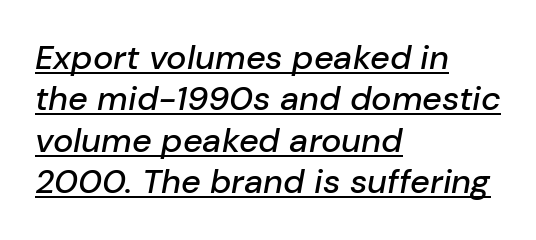
Q: Is the text italic (slanted)? A: Yes, it leans right by about 10 degrees.
Q: Is the text underlined? A: Yes.
Q: How is the paragraph aligned? A: Left-aligned.
Q: Is the spacing between letters normal or unusually wide? A: Normal.
Q: Width (condensed, normal, or wide)? A: Normal.
Q: Stroke contrast? A: Low.
Q: x-height? A: Medium.
Q: Monospaced? A: No.
